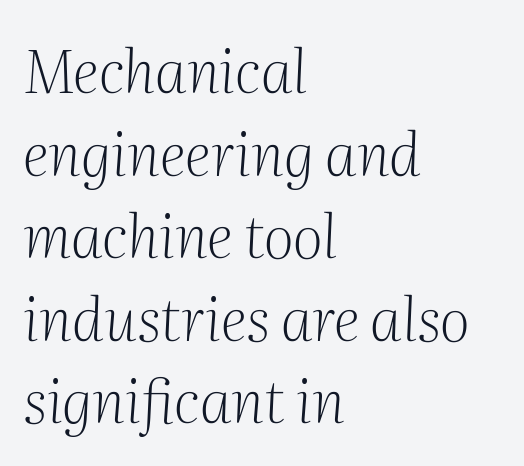
You could not count columns in this text — the font is proportionally spaced. Leading: standard. You could call the tracking neutral — neither tight nor loose. Is the block centered? No — it sits flush against the left margin. To sum up the face: it has serifs.
